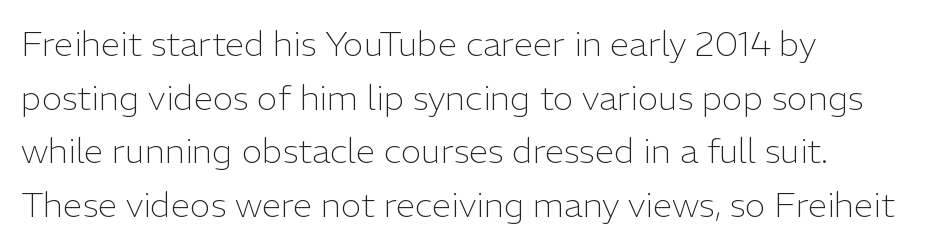
Note the varied advance widths — an 'i' is clearly narrower than an 'm'. This is sans-serif lettering, the kind often seen on screens and signage. A typesetter would call this zero additional tracking. Every row of glyphs begins at an identical x-position on the left. Anything drawn beneath the words? Only blank space. The font is comparable to plain body text, perhaps lighter.
